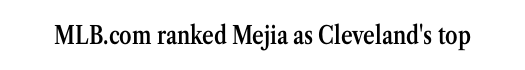
Q: Is the text bold? A: Semi-bold.
Q: Is the text italic (slanted)? A: No, it is upright.
Q: Is the text underlined? A: No.
Q: Is the spacing between letters normal or unusually wide? A: Normal.
